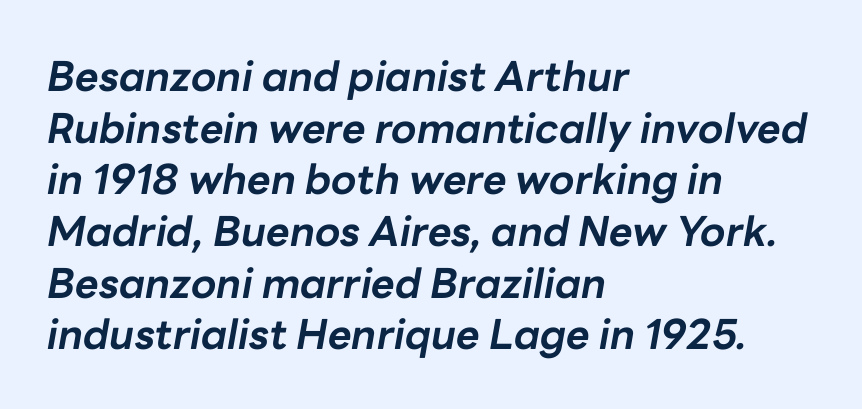
In terms of letterspacing, this is plain default setting. Descenders are the only things crossing below the line. These lines are rendered in a variable-pitch font. The text carries the slant typical of an italic or oblique font. Vertical spacing — default. Short and long lines alike share a common starting point at left.
